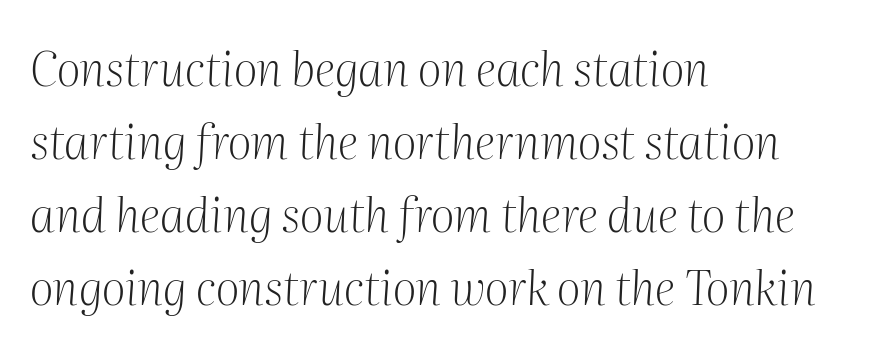
The image shows 47 px light serif type, italic (leaning right); set left-aligned, normal line spacing (1.55x), normal letter spacing, not underlined; medium stroke contrast and a medium x-height.
